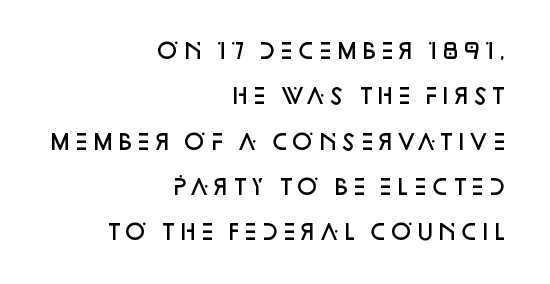
Q: Is the text bold? A: Semi-bold.
Q: Is the text italic (slanted)? A: No, it is upright.
Q: Is the text underlined? A: No.
Q: How is the paragraph aligned? A: Right-aligned.
Q: Is the spacing between letters normal or unusually wide? A: Normal.
Q: Is the spacing between lines tight, normal or loose? A: Loose.
